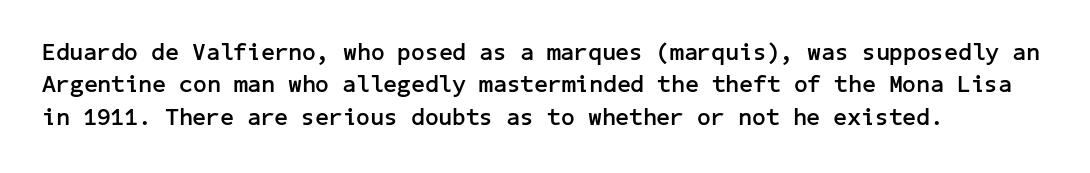
Q: Is the text bold? A: Yes.
Q: Is the text italic (slanted)? A: No, it is upright.
Q: Is the text underlined? A: No.
Q: How is the paragraph aligned? A: Left-aligned.
Q: Is the spacing between letters normal or unusually wide? A: Normal.
Q: Is the spacing between lines tight, normal or loose? A: Normal.
